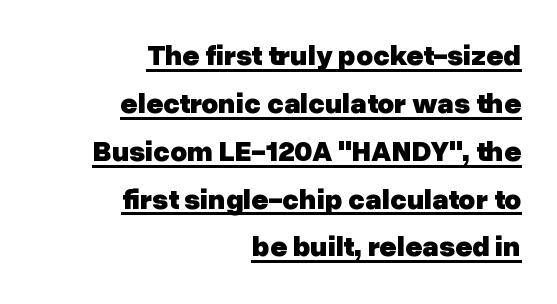
A baseline rule has been typeset under these characters. The letters stand upright; this is a roman face. Students, observe: this is what conventionally led text looks like. Each word holds together tightly as a unit, with standard inter-letter gaps. These lines are rendered in a variable-pitch font. Typeset ragged left — the right edge is the straight one.
